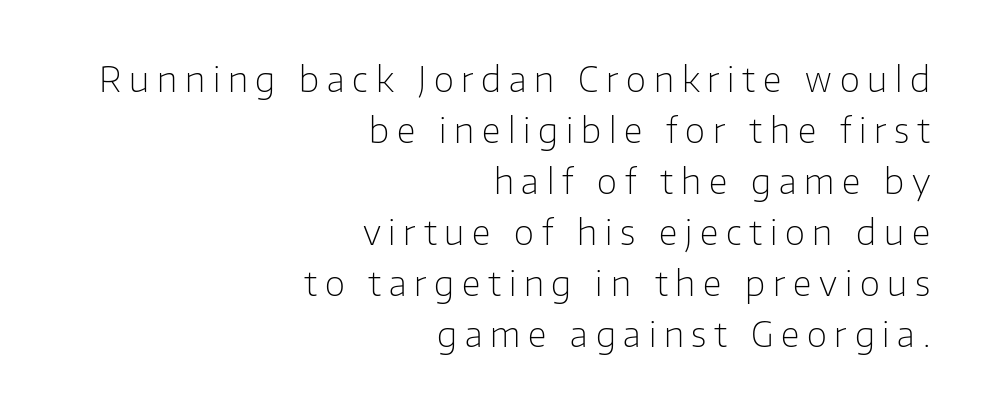
Characters follow at a spacing far wider than the type designer built in. The space beneath each line is pristine and unruled. The passage shown is typed in a proportional face where columns would drift. This is not heavy type; no bold has been used. The text block is weighted toward the right margin, trailing off unevenly leftward. Unlike a traditional serif, this face leaves its strokes unadorned.
